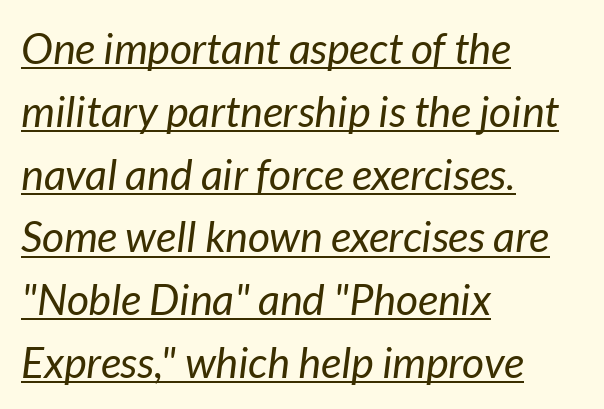
{"italic": "yes", "lean": "right", "slant_degrees": 7, "bold": "no", "weight": "regular", "width": "normal", "stroke_contrast": "low", "x_height": "medium", "monospaced": "no", "underline": "yes", "align": "left", "line_spacing": "normal", "line_spacing_ratio": 1.46, "letter_spacing": "normal", "letter_spacing_em": 0.0, "glyph_px": 43}
